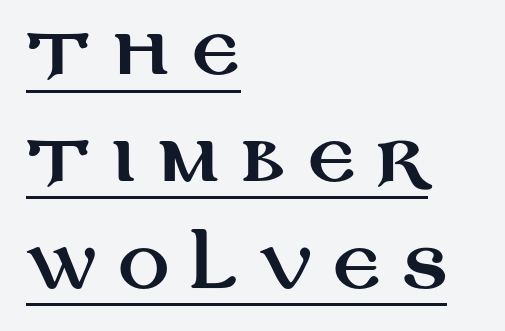
Q: Is the text italic (slanted)? A: No, it is upright.
Q: Is the typeface a serif or a sans-serif typeface? A: Sans-serif.
Q: Is the text underlined? A: Yes.
Q: How is the paragraph aligned? A: Left-aligned.
Q: Is the spacing between letters normal or unusually wide? A: Unusually wide.
Q: Is the spacing between lines tight, normal or loose? A: Normal.
Q: Width (condensed, normal, or wide)? A: Wide.
Q: Stroke contrast? A: Medium.
Q: x-height? A: Large.
Q: Monospaced? A: No.
